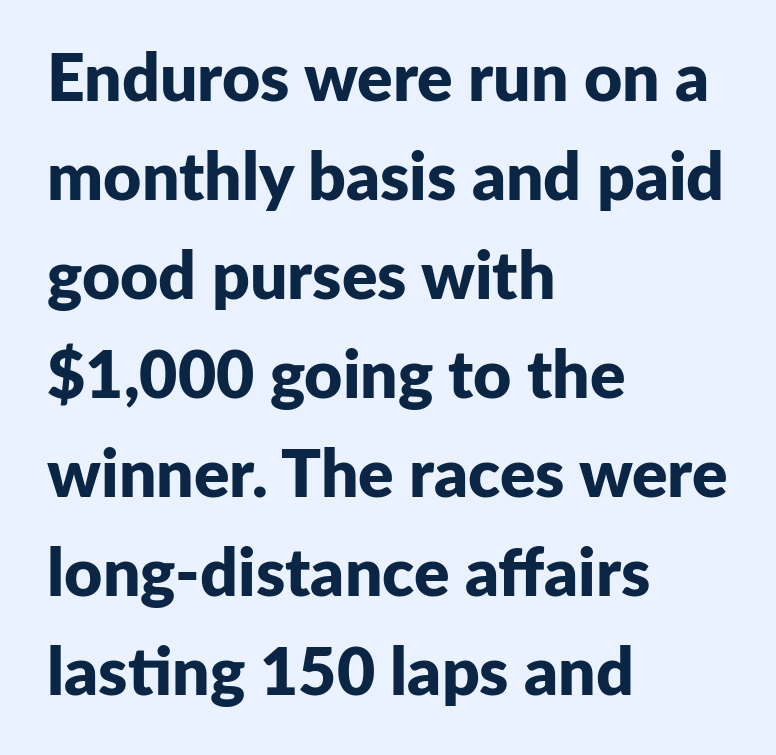
The image shows 66 px bold sans-serif type, upright; set left-aligned, normal line spacing (1.5x), normal letter spacing, not underlined; low stroke contrast and a medium x-height.
